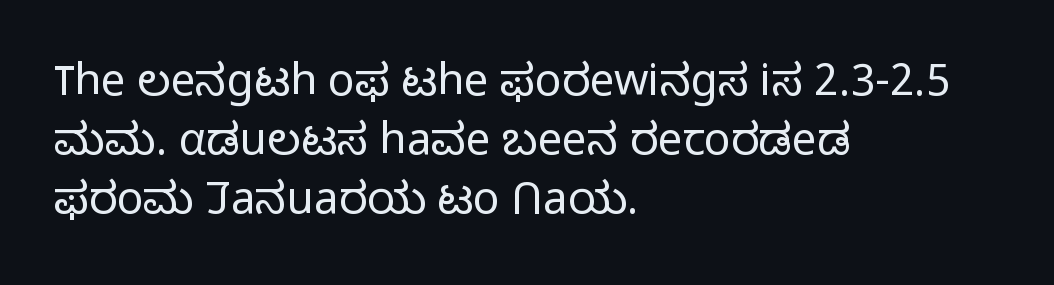
Character widths vary here, with narrow letters taking less room than wide ones. Ink coverage per letter is moderate at most. Typeset ragged right — the left edge is the straight one. Upright lettering throughout.
